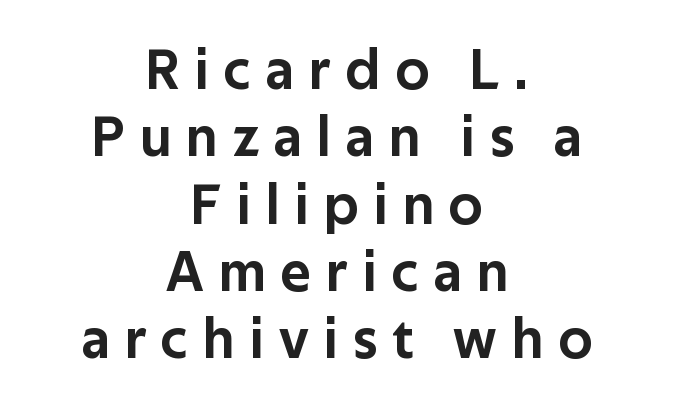
{"serif": "no", "italic": "no", "width": "normal", "stroke_contrast": "low", "x_height": "medium", "monospaced": "no", "underline": "no", "align": "center", "line_spacing_ratio": 1.18, "letter_spacing": "wide", "letter_spacing_em": 0.27, "glyph_px": 57}
